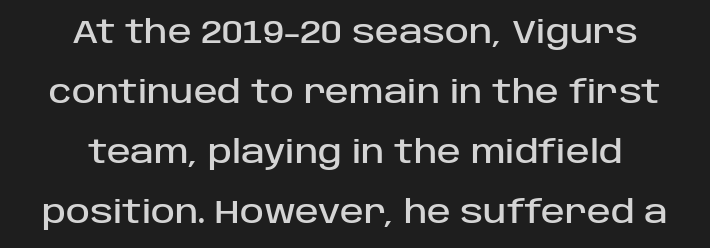
Q: Is the text italic (slanted)? A: No, it is upright.
Q: Is the typeface a serif or a sans-serif typeface? A: Sans-serif.
Q: Is the text underlined? A: No.
Q: How is the paragraph aligned? A: Centered.
Q: Is the spacing between letters normal or unusually wide? A: Normal.
Q: Width (condensed, normal, or wide)? A: Normal.
Q: Stroke contrast? A: Low.
Q: x-height? A: Large.
Q: Monospaced? A: No.
